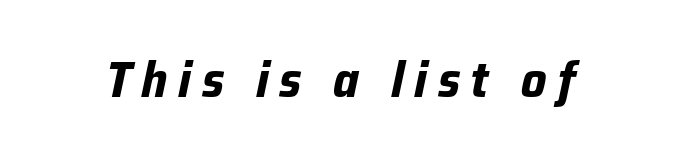
Compared with an ordinary text face, these strokes are far heavier — a full bold. Just letters on the line, the space beneath them empty. The tracking jumps out immediately: characters are airy and widely separated. Here the designer chose a conventional face with non-uniform glyph widths. If you drew a line through each stem, it would be angled.
